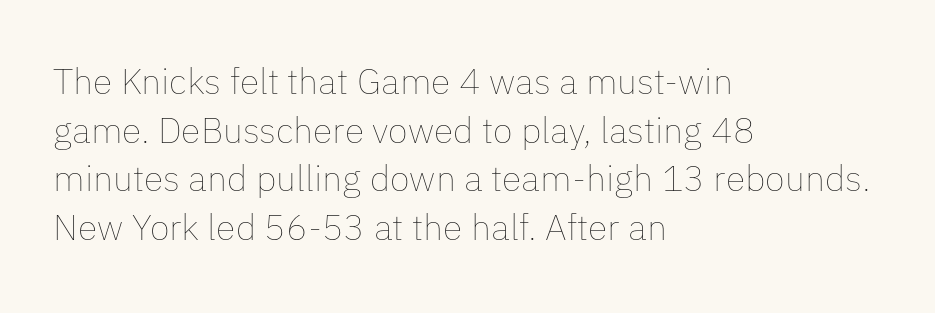
{"italic": "no", "bold": "no", "weight": "thin", "width": "normal", "stroke_contrast": "low", "x_height": "medium", "monospaced": "no", "underline": "no", "align": "left", "line_spacing": "normal", "line_spacing_ratio": 1.35, "letter_spacing": "normal", "letter_spacing_em": 0.0, "glyph_px": 36}
